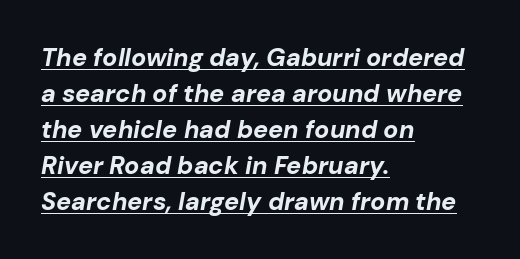
{"italic": "yes", "lean": "right", "slant_degrees": 10, "bold": "yes", "underline": "yes", "align": "left", "line_spacing": "normal", "line_spacing_ratio": 1.44, "letter_spacing": "normal", "letter_spacing_em": 0.0, "glyph_px": 25}
